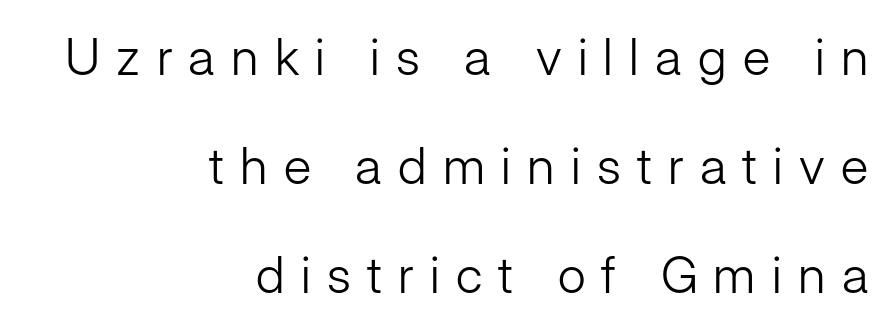
{"serif": "no", "italic": "no", "bold": "no", "weight": "light", "width": "normal", "stroke_contrast": "low", "x_height": "medium", "monospaced": "no", "underline": "no", "align": "right", "line_spacing": "loose", "line_spacing_ratio": 2.14, "letter_spacing": "wide", "letter_spacing_em": 0.32, "glyph_px": 51}
